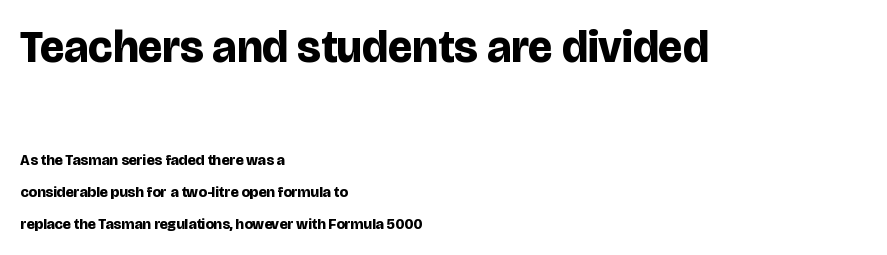
{"serif": "no", "italic": "no", "bold": "yes", "weight": "bold", "width": "normal", "stroke_contrast": "low", "x_height": "large", "monospaced": "no", "underline": "no", "align": "left", "line_spacing": "loose", "line_spacing_ratio": 2.12, "letter_spacing": "normal", "letter_spacing_em": 0.0, "larger_block": "first", "size_ratio": 3.0, "glyph_px": 45}
